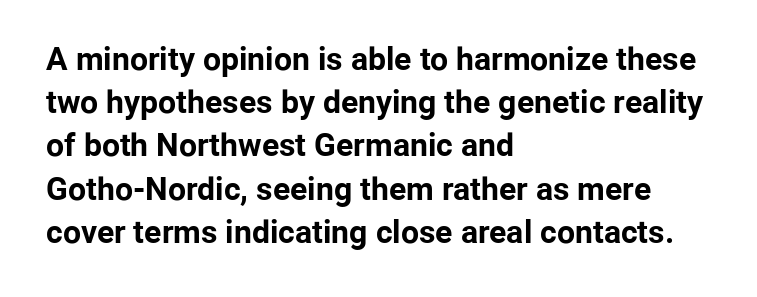
The image shows 32 px bold sans-serif type, upright; set left-aligned, normal line spacing (1.35x), normal letter spacing, not underlined; low stroke contrast and a medium x-height.
